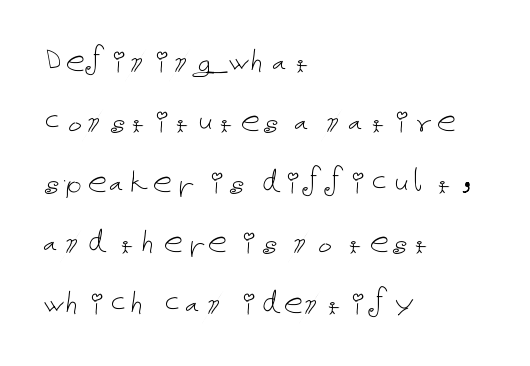
The image shows 39 px thin type, upright; set left-aligned, normal line spacing (1.55x), normal letter spacing, not underlined; low stroke contrast and a medium x-height.
